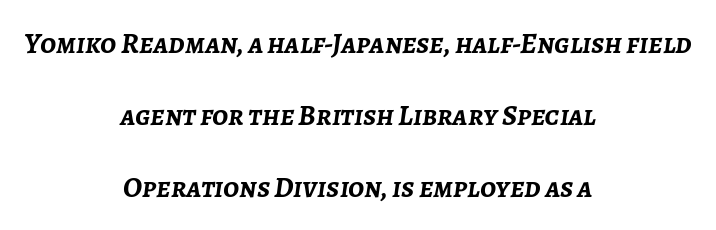
I'd describe the lettering as bold — thick and assertive. Whoever set this chose breathing room over compactness in the vertical rhythm. Proportional: the letters do not fall into vertical columns. This sample uses plain, unmodified letter spacing. Words float on clear page, feet unadorned.
